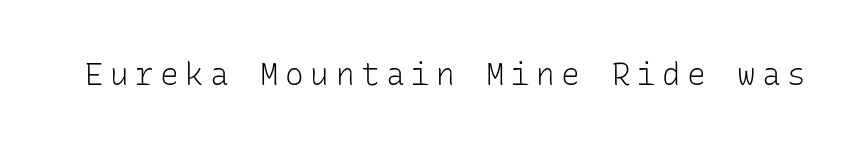
The image shows 31 px light sans-serif type, upright, monospaced; set unusually wide letter spacing (+0.21 em), not underlined; low stroke contrast and a medium x-height.
